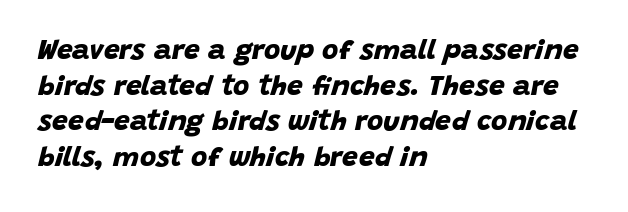
{"serif": "no", "bold": "yes", "weight": "bold", "width": "normal", "stroke_contrast": "low", "x_height": "large", "monospaced": "no", "underline": "no", "align": "left", "line_spacing": "normal", "line_spacing_ratio": 1.27, "letter_spacing": "normal", "letter_spacing_em": 0.0, "glyph_px": 28}
